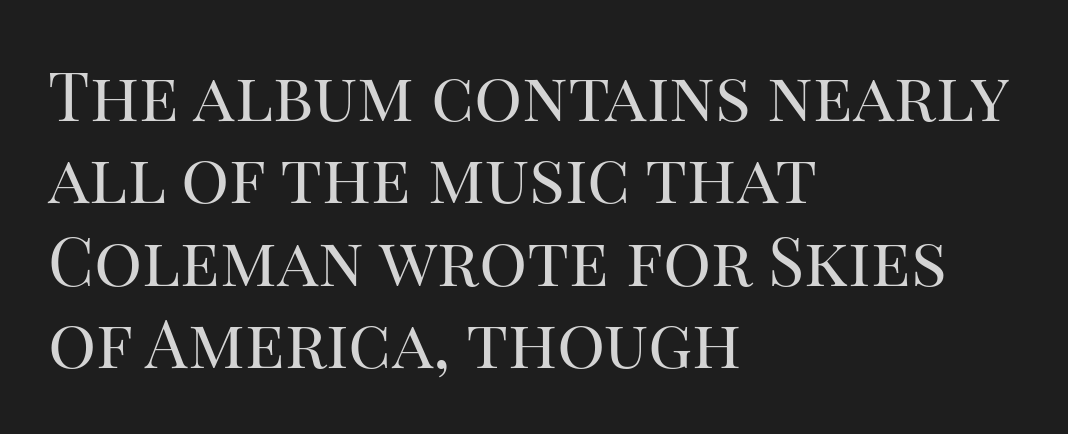
Q: Is the text bold? A: No.
Q: Is the text italic (slanted)? A: No, it is upright.
Q: Is the typeface a serif or a sans-serif typeface? A: Serif.
Q: Is the text underlined? A: No.
Q: How is the paragraph aligned? A: Left-aligned.
Q: Is the spacing between letters normal or unusually wide? A: Normal.
Q: Width (condensed, normal, or wide)? A: Normal.
Q: Stroke contrast? A: High.
Q: x-height? A: Large.
Q: Monospaced? A: No.
